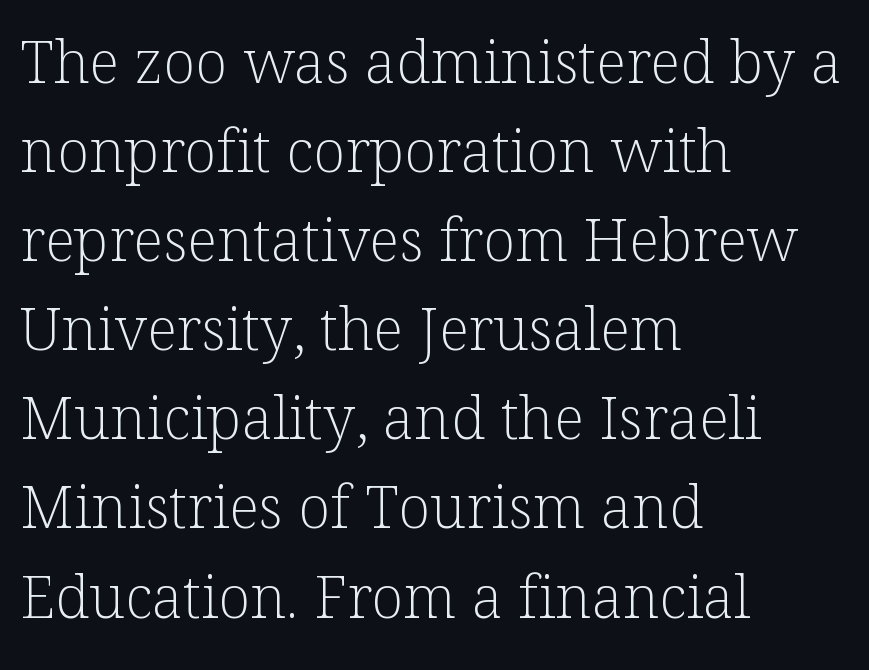
The image shows 59 px light serif type, upright; set left-aligned, normal line spacing (1.51x), normal letter spacing, not underlined; low stroke contrast and a medium x-height.
